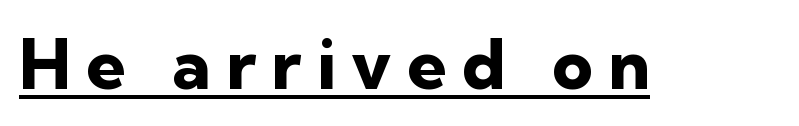
The line texture is sparse and dotted thanks to wide tracking. The letters are bold, with thick, heavy strokes. In designer terms, the underline attribute is active on this setting. Proportional: the letters do not fall into vertical columns.
